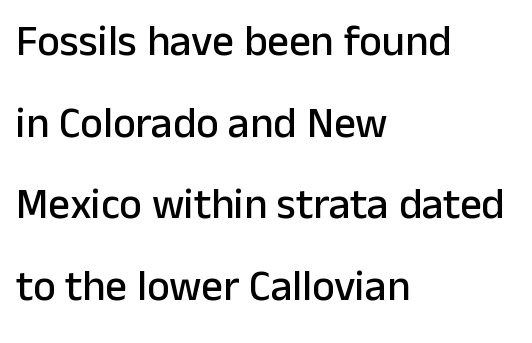
{"serif": "no", "italic": "no", "width": "normal", "stroke_contrast": "low", "x_height": "medium", "monospaced": "no", "underline": "no", "align": "left", "line_spacing": "loose", "line_spacing_ratio": 1.9, "letter_spacing": "normal", "letter_spacing_em": 0.0, "glyph_px": 43}
